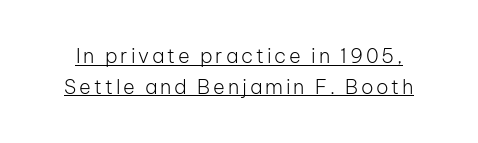
Q: Is the text bold? A: No.
Q: Is the text italic (slanted)? A: No, it is upright.
Q: Is the text underlined? A: Yes.
Q: Is the spacing between lines tight, normal or loose? A: Normal.
